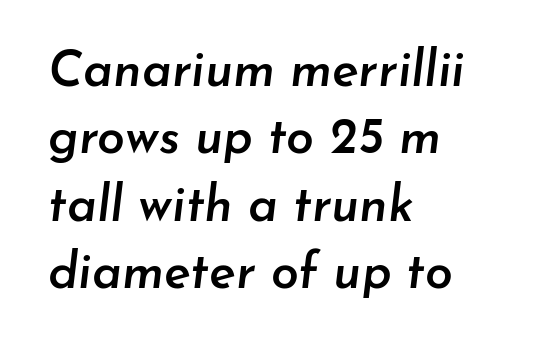
The words here are not underlined. Looking at the ascenders, they clearly lean. Varying glyph widths throughout — classic text-font behaviour. Semibold letterforms, between regular and bold. Notice how descenders clear the ascenders below comfortably — that's standard leading. The typesetter chose a ragged-right arrangement here.
